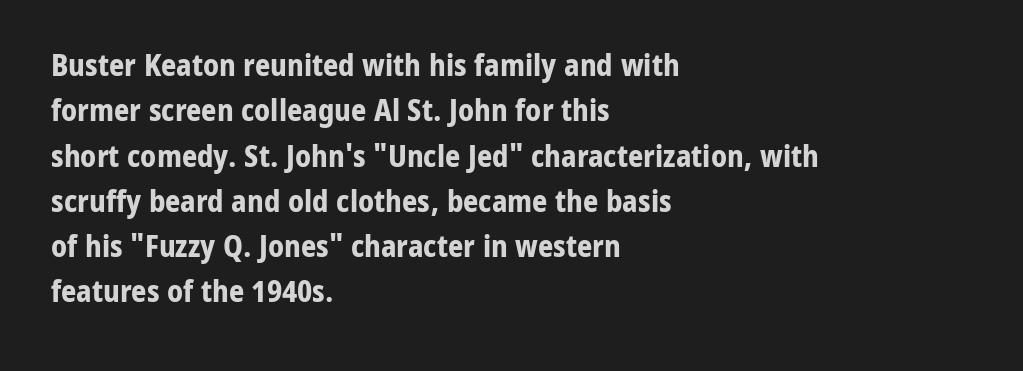
The image shows 30 px bold sans-serif type, upright; set left-aligned, normal line spacing (1.51x), normal letter spacing, not underlined; low stroke contrast and a medium x-height.
